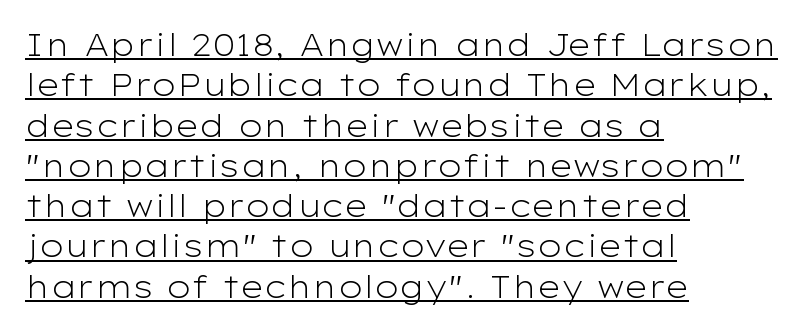
{"serif": "no", "italic": "no", "bold": "no", "weight": "light", "width": "wide", "stroke_contrast": "low", "x_height": "medium", "monospaced": "no", "underline": "yes", "align": "left", "line_spacing": "normal", "line_spacing_ratio": 1.3, "letter_spacing": "normal", "letter_spacing_em": 0.0, "glyph_px": 31}
